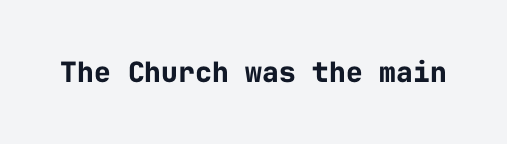
Q: Is the text bold? A: Yes.
Q: Is the text italic (slanted)? A: No, it is upright.
Q: Is the typeface a serif or a sans-serif typeface? A: Sans-serif.
Q: Is the text underlined? A: No.
Q: Is the spacing between letters normal or unusually wide? A: Normal.
Q: Width (condensed, normal, or wide)? A: Normal.
Q: Stroke contrast? A: Low.
Q: x-height? A: Medium.
Q: Monospaced? A: Yes.
